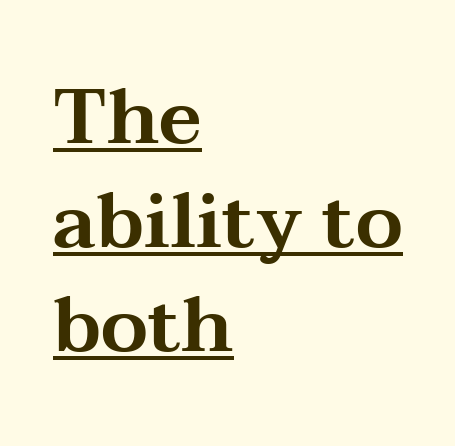
The setting favours the left margin, as ordinary paragraphs usually do. Each line of the rendering has a horizontal stroke beneath the glyphs. This sample has the flowing, uneven cadence of proportional lettering. Stroke terminals: seriffed. What stands out about the letter spacing? Nothing — it is the standard amount.
